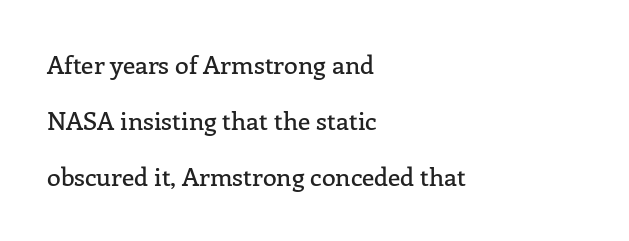
Q: Is the text italic (slanted)? A: No, it is upright.
Q: Is the text underlined? A: No.
Q: How is the paragraph aligned? A: Left-aligned.
Q: Is the spacing between letters normal or unusually wide? A: Normal.
Q: Is the spacing between lines tight, normal or loose? A: Loose.
